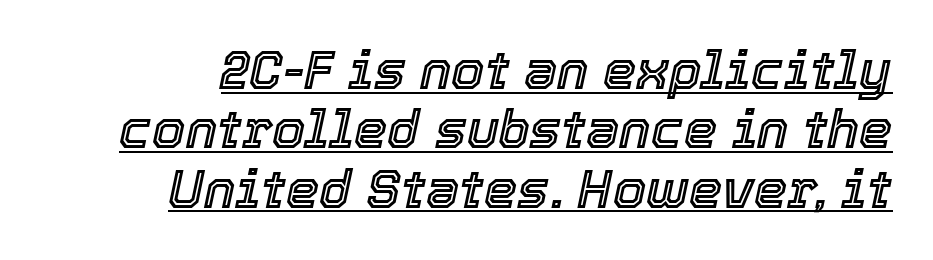
The image shows 53 px text type, italic (leaning right); set tight line spacing (1.12x), normal letter spacing, underlined; a medium x-height.
